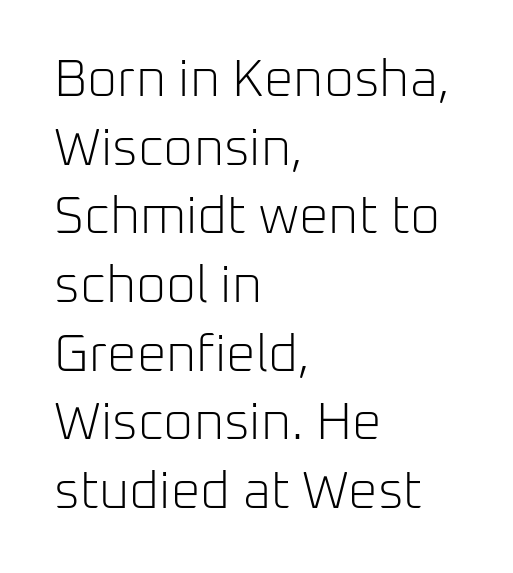
Q: Is the text bold? A: No.
Q: Is the text italic (slanted)? A: No, it is upright.
Q: Is the typeface a serif or a sans-serif typeface? A: Sans-serif.
Q: Is the text underlined? A: No.
Q: How is the paragraph aligned? A: Left-aligned.
Q: Is the spacing between letters normal or unusually wide? A: Normal.
Q: Is the spacing between lines tight, normal or loose? A: Normal.
Q: Width (condensed, normal, or wide)? A: Normal.
Q: Stroke contrast? A: Low.
Q: x-height? A: Medium.
Q: Monospaced? A: No.
